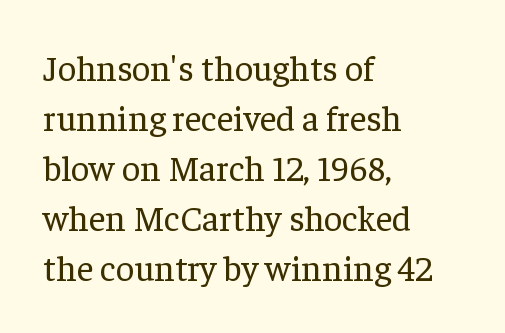
{"serif": "yes", "italic": "no", "bold": "no", "weight": "regular", "width": "normal", "stroke_contrast": "low", "x_height": "medium", "monospaced": "no", "underline": "no", "align": "left", "line_spacing": "normal", "line_spacing_ratio": 1.39, "letter_spacing": "normal", "letter_spacing_em": 0.0, "glyph_px": 36}
